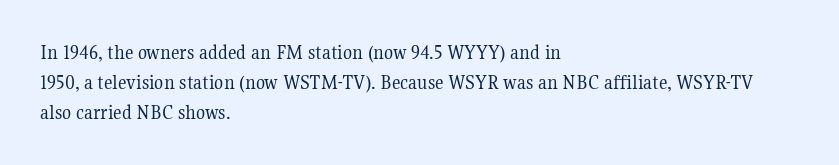
{"italic": "no", "bold": "no", "underline": "no", "align": "left", "line_spacing": "normal", "line_spacing_ratio": 1.42, "letter_spacing": "normal", "letter_spacing_em": 0.0, "glyph_px": 21}
